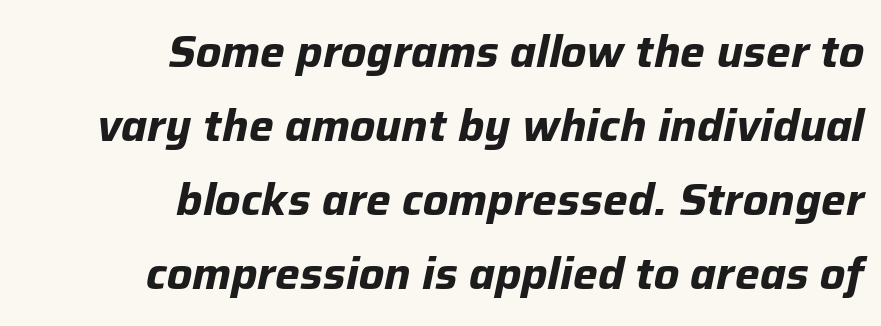
Q: Is the text bold? A: Yes.
Q: Is the text italic (slanted)? A: Yes, it leans right by about 12 degrees.
Q: Is the text underlined? A: No.
Q: How is the paragraph aligned? A: Right-aligned.
Q: Is the spacing between letters normal or unusually wide? A: Normal.
Q: Is the spacing between lines tight, normal or loose? A: Normal.
Q: Width (condensed, normal, or wide)? A: Normal.
Q: Stroke contrast? A: Low.
Q: x-height? A: Medium.
Q: Monospaced? A: No.
